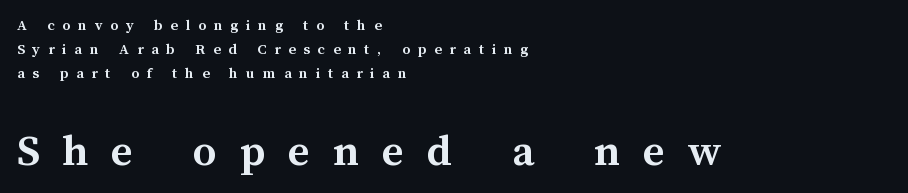
{"italic": "no", "bold": "yes", "weight": "semibold", "width": "normal", "stroke_contrast": "medium", "x_height": "medium", "monospaced": "no", "underline": "no", "align": "left", "line_spacing": "normal", "line_spacing_ratio": 1.51, "letter_spacing": "wide", "letter_spacing_em": 0.48, "larger_block": "second", "size_ratio": 2.94, "glyph_px": 47}
